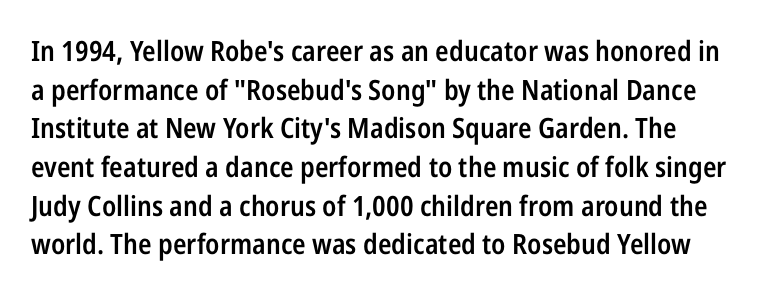
{"serif": "no", "italic": "no", "bold": "semi", "weight": "semibold", "width": "condensed", "stroke_contrast": "low", "x_height": "medium", "monospaced": "no", "underline": "no", "line_spacing": "normal", "line_spacing_ratio": 1.38, "letter_spacing": "normal", "letter_spacing_em": 0.0, "glyph_px": 28}
